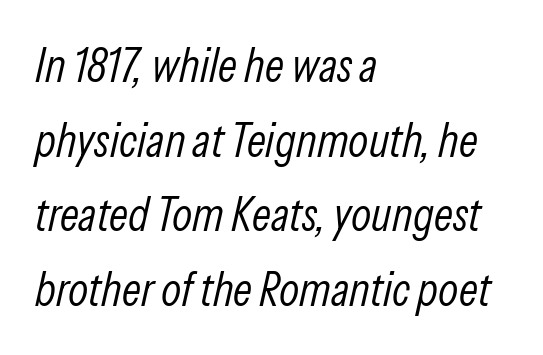
{"italic": "yes", "lean": "right", "slant_degrees": 13, "bold": "no", "weight": "light", "width": "condensed", "stroke_contrast": "low", "x_height": "medium", "monospaced": "no", "underline": "no", "align": "left", "line_spacing": "normal", "line_spacing_ratio": 1.59, "letter_spacing": "normal", "letter_spacing_em": 0.0, "glyph_px": 47}
